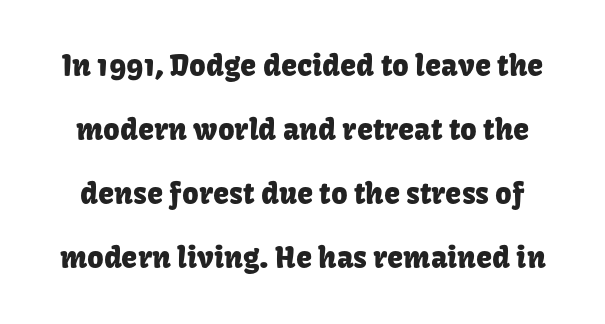
The image shows 29 px sans-serif type, upright; set loose line spacing (2.21x), normal letter spacing, not underlined; low stroke contrast and a medium x-height.
